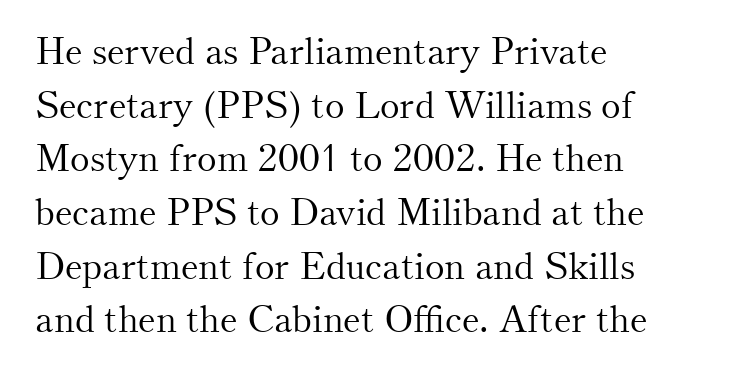
Q: Is the text bold? A: No.
Q: Is the text italic (slanted)? A: No, it is upright.
Q: Is the typeface a serif or a sans-serif typeface? A: Serif.
Q: Is the text underlined? A: No.
Q: How is the paragraph aligned? A: Left-aligned.
Q: Is the spacing between letters normal or unusually wide? A: Normal.
Q: Is the spacing between lines tight, normal or loose? A: Normal.
Q: Width (condensed, normal, or wide)? A: Normal.
Q: Stroke contrast? A: Medium.
Q: x-height? A: Small.
Q: Monospaced? A: No.
